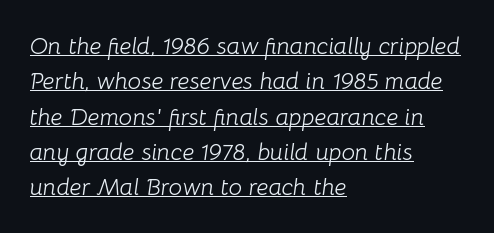
The image shows 24 px text type, italic (leaning right); set left-aligned, normal line spacing (1.47x), normal letter spacing, underlined.
